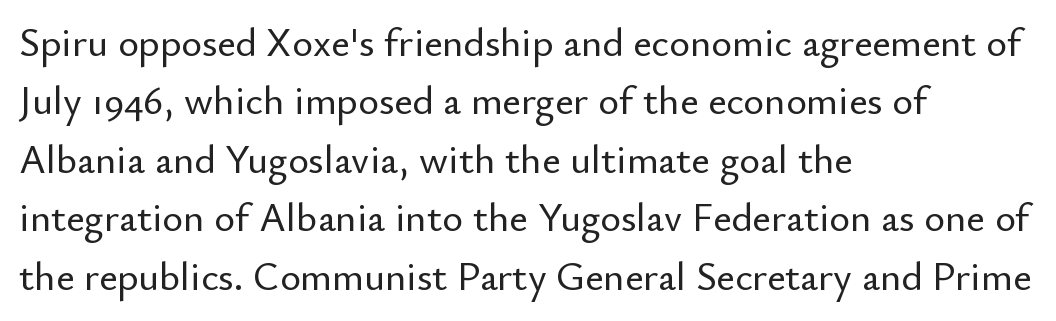
The axis of the letterforms is exactly vertical. The rendering anchors every line to the left-hand side. Do the characters align in a grid? No, the font is proportional. Each row of text sits above clean, open space.
